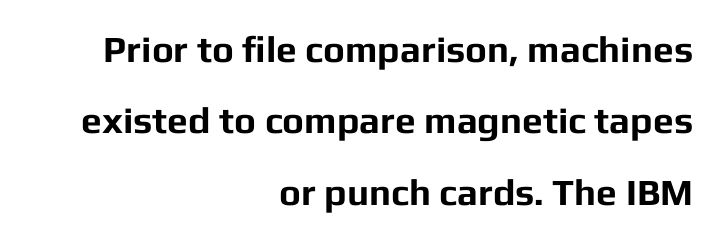
{"serif": "no", "italic": "no", "bold": "yes", "weight": "bold", "width": "normal", "stroke_contrast": "low", "x_height": "medium", "monospaced": "no", "underline": "no", "align": "right", "line_spacing": "loose", "line_spacing_ratio": 1.93, "letter_spacing": "normal", "letter_spacing_em": 0.0, "glyph_px": 37}
